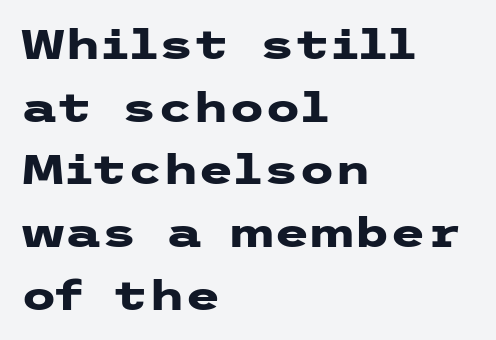
{"serif": "no", "italic": "no", "bold": "yes", "weight": "heavy", "width": "wide", "stroke_contrast": "low", "x_height": "medium", "underline": "no", "align": "left", "line_spacing": "normal", "line_spacing_ratio": 1.53, "letter_spacing": "normal", "letter_spacing_em": 0.0, "glyph_px": 41}
